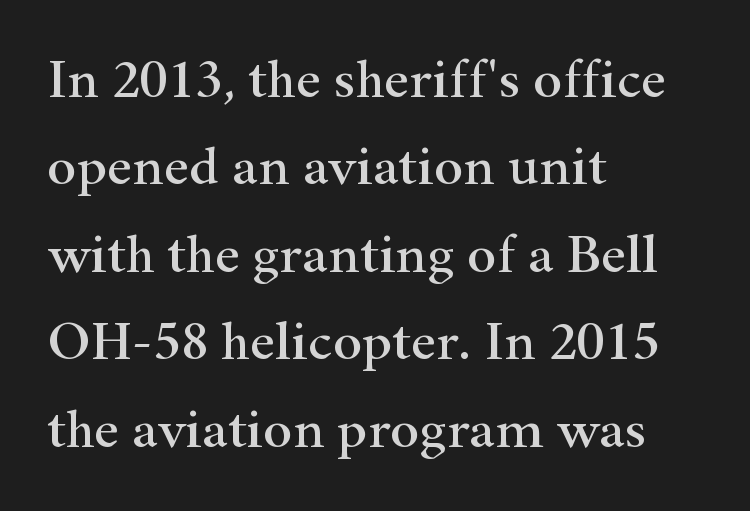
Q: Is the text italic (slanted)? A: No, it is upright.
Q: Is the typeface a serif or a sans-serif typeface? A: Serif.
Q: Is the text underlined? A: No.
Q: How is the paragraph aligned? A: Left-aligned.
Q: Is the spacing between letters normal or unusually wide? A: Normal.
Q: Is the spacing between lines tight, normal or loose? A: Normal.
Q: Width (condensed, normal, or wide)? A: Wide.
Q: Stroke contrast? A: High.
Q: x-height? A: Small.
Q: Monospaced? A: No.
